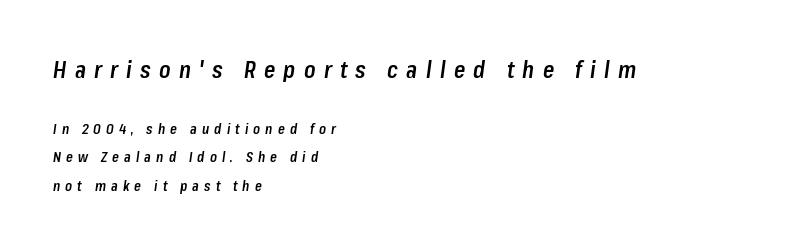
Q: Is the text bold? A: Semi-bold.
Q: Is the text italic (slanted)? A: Yes, it leans right by about 8 degrees.
Q: Is the text underlined? A: No.
Q: How is the paragraph aligned? A: Left-aligned.
Q: Is the spacing between letters normal or unusually wide? A: Unusually wide.
Q: Is the spacing between lines tight, normal or loose? A: Loose.
Q: Which block of text is set in a larger size, the first (top) or the second (bottom)? A: The first (top) one.
